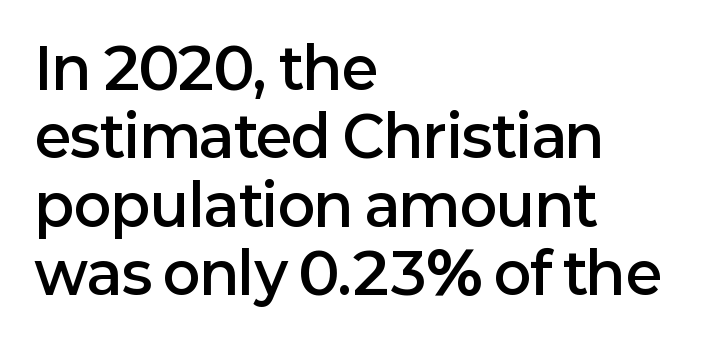
The image shows 56 px semibold sans-serif type, upright; set left-aligned, line spacing 1.22x, normal letter spacing, not underlined; low stroke contrast and a medium x-height.
